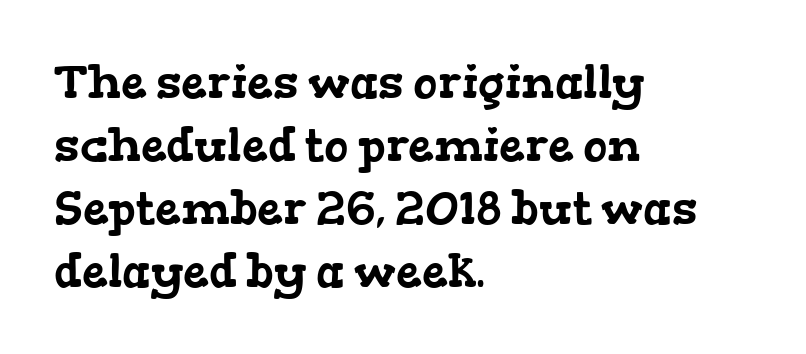
Are there feet on the stems? There are — it's a serif. Compared with typical body copy, the letter spacing here is the same. Just letters on the line, the space beneath them empty. Notice how the passage keeps a crisp vertical edge on the left only. This sample keeps an unexceptional amount of space between lines. This sample has the flowing, uneven cadence of proportional lettering.
